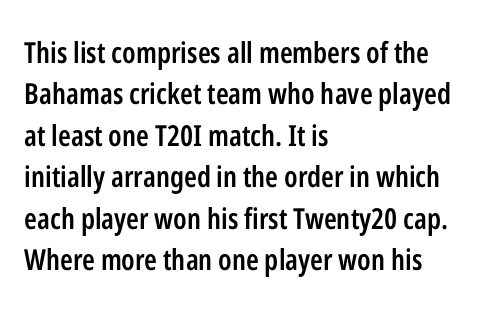
Q: Is the text bold? A: Semi-bold.
Q: Is the text italic (slanted)? A: No, it is upright.
Q: Is the typeface a serif or a sans-serif typeface? A: Sans-serif.
Q: Is the text underlined? A: No.
Q: How is the paragraph aligned? A: Left-aligned.
Q: Is the spacing between letters normal or unusually wide? A: Normal.
Q: Is the spacing between lines tight, normal or loose? A: Normal.
Q: Width (condensed, normal, or wide)? A: Condensed.
Q: Stroke contrast? A: Low.
Q: x-height? A: Medium.
Q: Monospaced? A: No.
